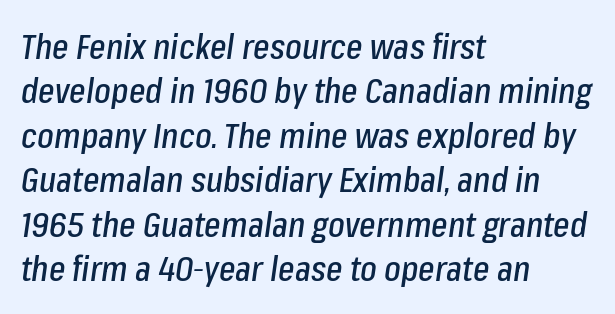
The image shows 35 px condensed type, italic (leaning right); set left-aligned, normal line spacing (1.27x), normal letter spacing, not underlined; low stroke contrast and a medium x-height.
